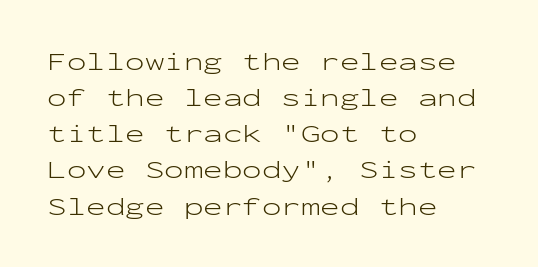
{"italic": "no", "bold": "no", "underline": "no", "align": "left", "line_spacing": "normal", "line_spacing_ratio": 1.39, "letter_spacing": "normal", "letter_spacing_em": 0.0, "glyph_px": 26}
